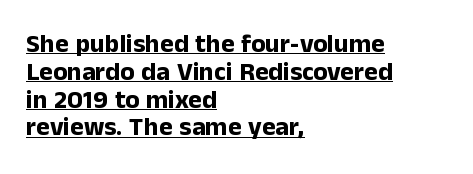
Q: Is the text bold? A: Yes.
Q: Is the text italic (slanted)? A: No, it is upright.
Q: Is the text underlined? A: Yes.
Q: How is the paragraph aligned? A: Left-aligned.
Q: Is the spacing between letters normal or unusually wide? A: Normal.
Q: Is the spacing between lines tight, normal or loose? A: Tight.
